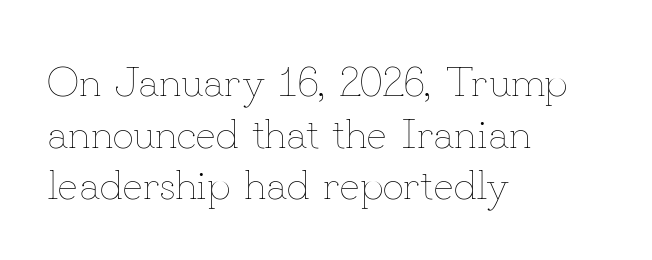
{"italic": "no", "bold": "no", "weight": "thin", "width": "normal", "stroke_contrast": "low", "x_height": "small", "monospaced": "no", "underline": "no", "align": "left", "line_spacing_ratio": 1.23, "letter_spacing": "normal", "letter_spacing_em": 0.0, "glyph_px": 42}
